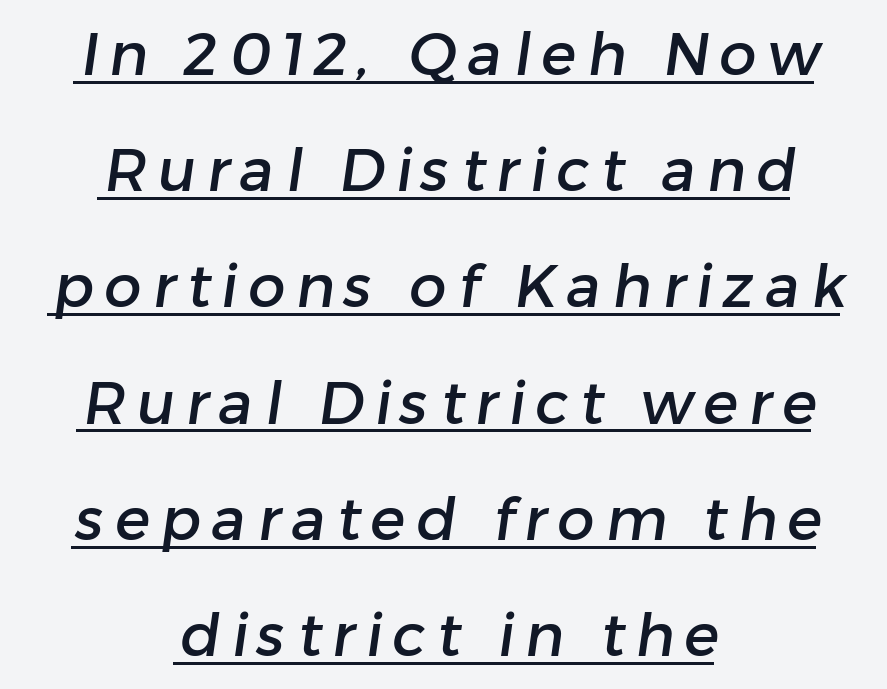
In designer terms, the underline attribute is active on this setting. Think of a printed novel: that variable character pitch is what you see here. What's the leading like? Stretched, with rows far apart. Every row of glyphs is offset so its center matches the block's center. Serif or sans? Sans — the stroke terminals are bare.
